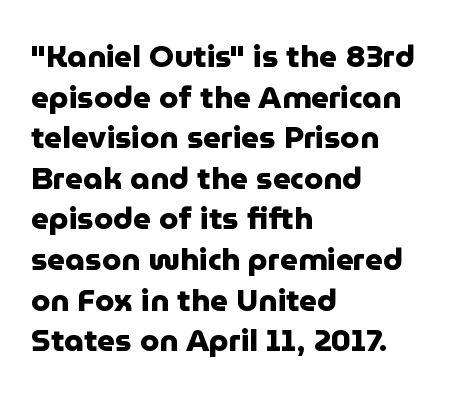
Does the leading feel generous? No, just average. Notice how thick the strokes are: this is what a full bold looks like. Font category for this specimen: sans-serif. The rag falls on the right side of this text block.
